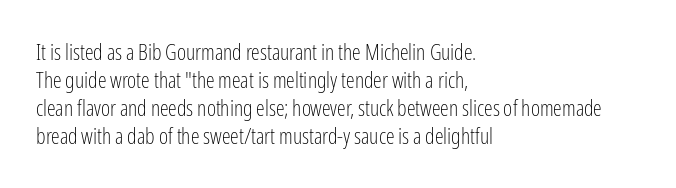
Normally led — the rows are evenly, conventionally spaced. Underlining? Definitely not there. The axis of the letterforms is exactly vertical. The passage is arranged the way most books set body copy — flush left. Default kerning and tracking; the words read as compact shapes.
